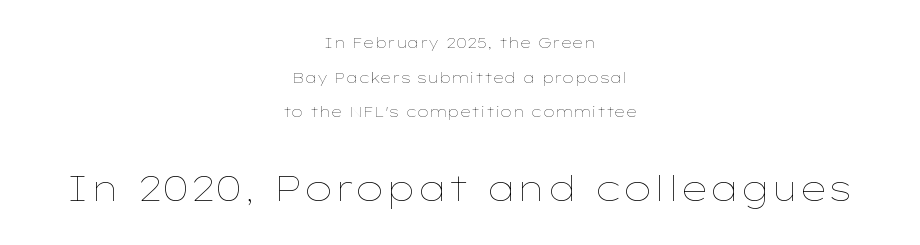
The leading is generous, giving the passage an open texture. Compared with a typical body face, this is equally light or lighter still. The baseline area is clear. Typeset on center — no edge is straight.
